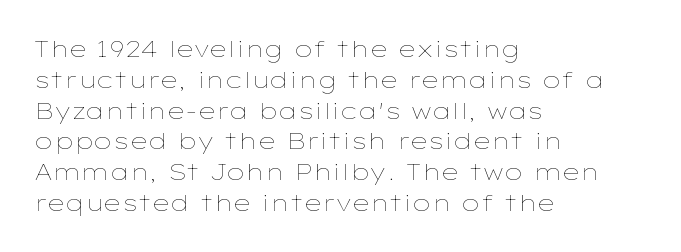
Q: Is the text bold? A: No.
Q: Is the text italic (slanted)? A: No, it is upright.
Q: Is the text underlined? A: No.
Q: How is the paragraph aligned? A: Left-aligned.
Q: Is the spacing between letters normal or unusually wide? A: Normal.
Q: Is the spacing between lines tight, normal or loose? A: Normal.
